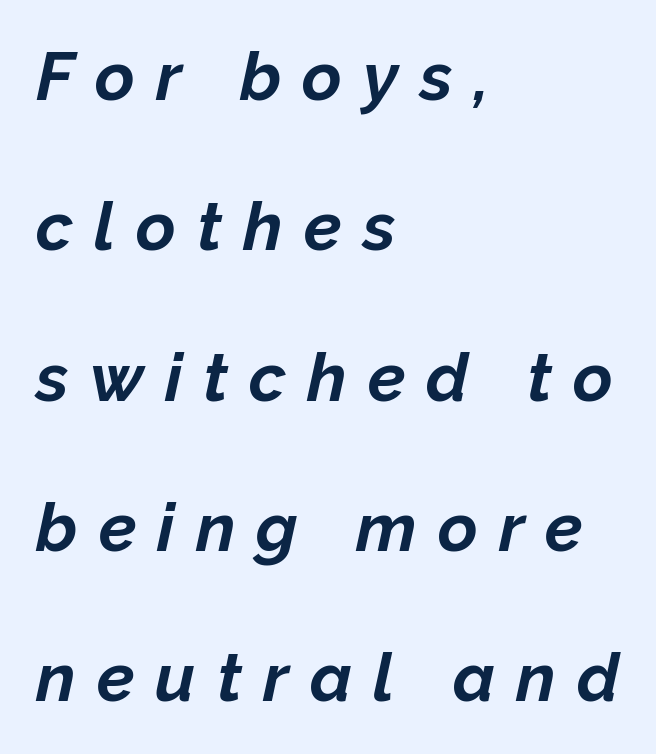
A typesetter would call this proportional, since set widths differ per character. Chunky letters — that's bold for sure. Has an underline been added? It has not. Interline gaps are noticeably wide in this sample. The passage is arranged the way most books set body copy — flush left. Designer's note — italics engaged.
